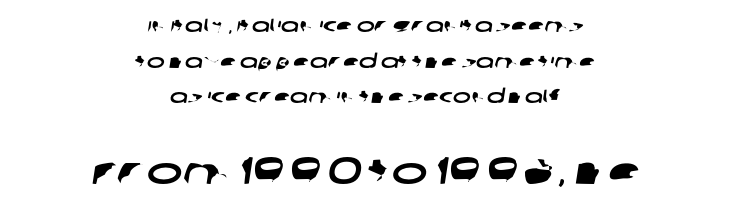
The letters advance in unequal steps, a hallmark of proportional type. The rendering enlarges the type as you move from the upper chunk to the lower. The text was rendered using a sans face with plain stroke endings. Descender tails drop into unmarked territory. The lines are quadded center.
